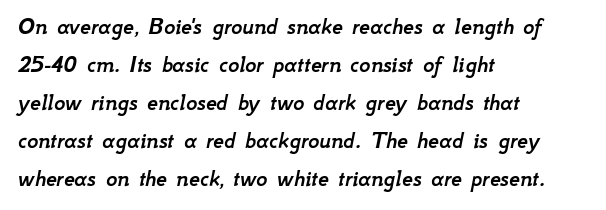
The image shows 24 px text type, italic (leaning right); set left-aligned, normal line spacing (1.58x), normal letter spacing, not underlined.
